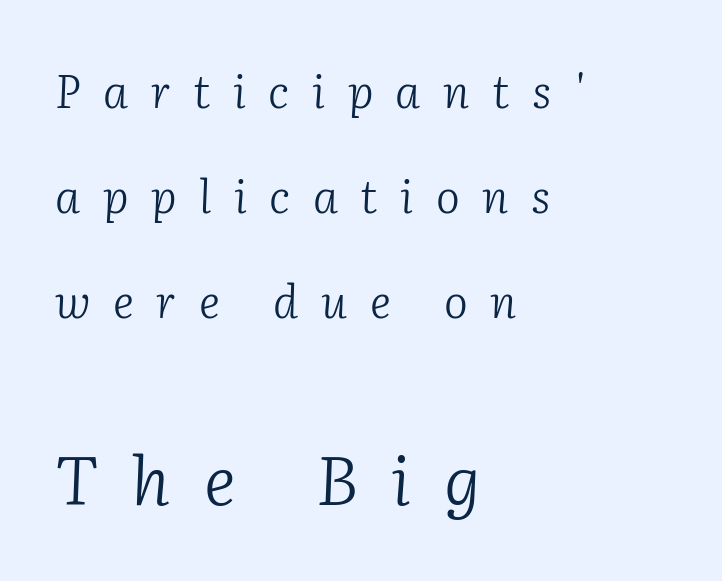
Q: Is the text bold? A: No.
Q: Is the text italic (slanted)? A: Yes, it leans right by about 2 degrees.
Q: Is the typeface a serif or a sans-serif typeface? A: Serif.
Q: Is the text underlined? A: No.
Q: How is the paragraph aligned? A: Left-aligned.
Q: Is the spacing between letters normal or unusually wide? A: Unusually wide.
Q: Is the spacing between lines tight, normal or loose? A: Loose.
Q: Which block of text is set in a larger size, the first (top) or the second (bottom)? A: The second (bottom) one.
Q: Width (condensed, normal, or wide)? A: Normal.
Q: Stroke contrast? A: Low.
Q: x-height? A: Medium.
Q: Monospaced? A: No.
